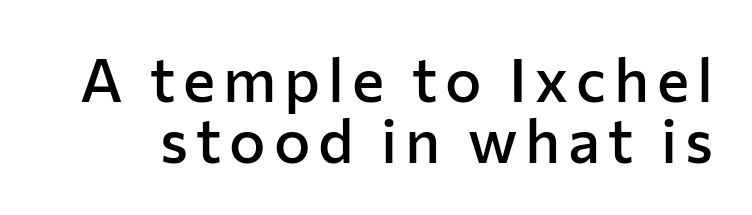
On the weight axis this lands at semibold, roughly 600. The font's upright variant was chosen for this text. The face used here is a sans, in the tradition of grotesques and geometrics. Successive baselines arrive quickly, one right under another.
